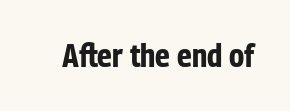
Q: Is the text bold? A: Yes.
Q: Is the text italic (slanted)? A: No, it is upright.
Q: Is the typeface a serif or a sans-serif typeface? A: Sans-serif.
Q: Is the text underlined? A: No.
Q: Is the spacing between letters normal or unusually wide? A: Normal.
Q: Width (condensed, normal, or wide)? A: Condensed.
Q: Stroke contrast? A: Low.
Q: x-height? A: Medium.
Q: Monospaced? A: No.
